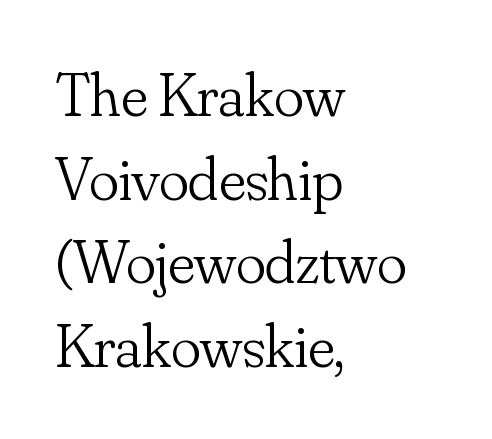
Reading down the column, the eye jumps a familiar distance to each next line. Serif or sans? Serif — the stroke terminals have little feet. Do the characters align in a grid? No, the font is proportional. Tracking value appears to be zero — textbook default spacing. Weight: in the light-to-regular range.
